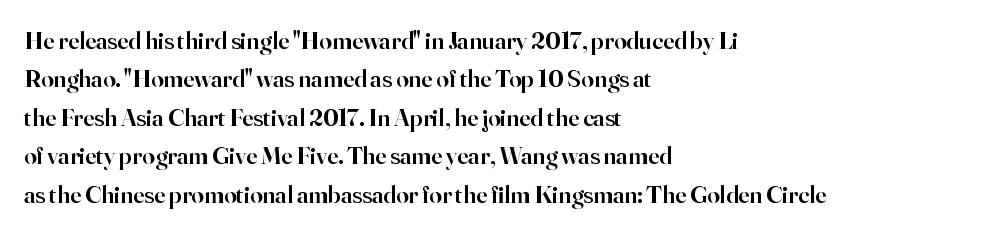
Q: Is the text bold? A: Semi-bold.
Q: Is the text italic (slanted)? A: No, it is upright.
Q: Is the text underlined? A: No.
Q: How is the paragraph aligned? A: Left-aligned.
Q: Is the spacing between letters normal or unusually wide? A: Normal.
Q: Is the spacing between lines tight, normal or loose? A: Normal.
